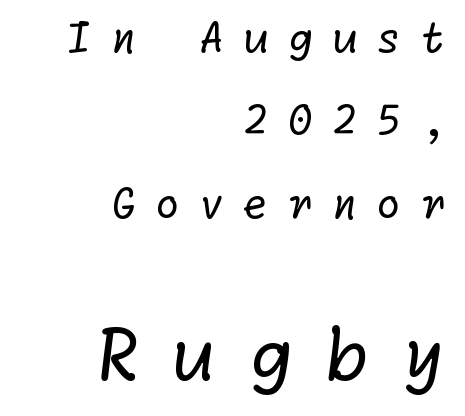
Q: Is the text bold? A: No.
Q: Is the typeface a serif or a sans-serif typeface? A: Sans-serif.
Q: Is the text underlined? A: No.
Q: How is the paragraph aligned? A: Right-aligned.
Q: Is the spacing between letters normal or unusually wide? A: Unusually wide.
Q: Is the spacing between lines tight, normal or loose? A: Loose.
Q: Which block of text is set in a larger size, the first (top) or the second (bottom)? A: The second (bottom) one.
Q: Width (condensed, normal, or wide)? A: Normal.
Q: Stroke contrast? A: Low.
Q: x-height? A: Medium.
